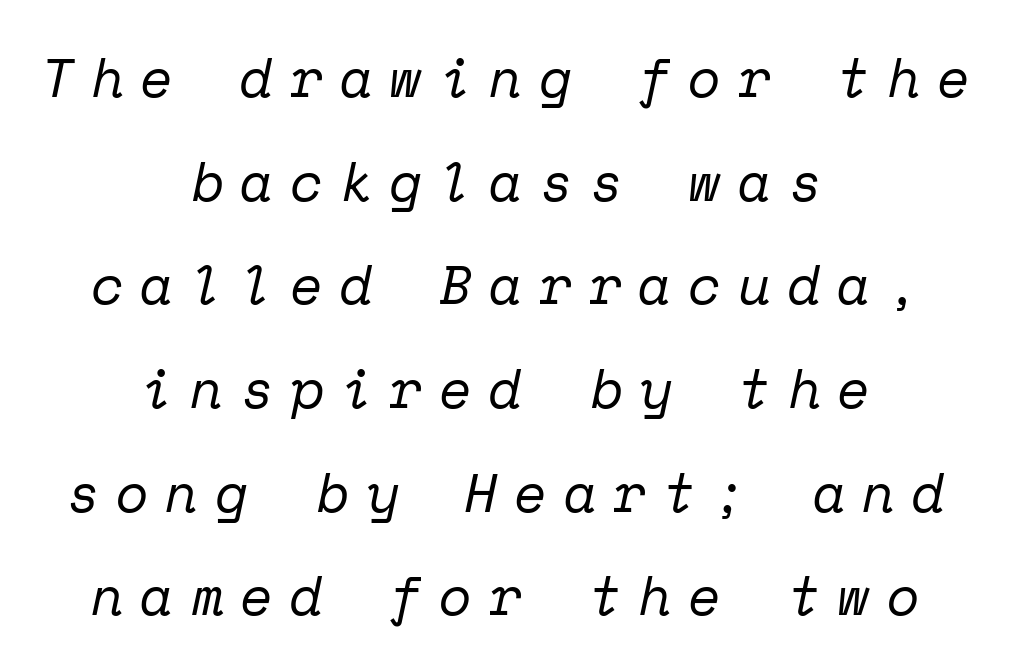
Q: Is the text bold? A: No.
Q: Is the text italic (slanted)? A: Yes, it leans right by about 12 degrees.
Q: Is the typeface a serif or a sans-serif typeface? A: Serif.
Q: Is the text underlined? A: No.
Q: How is the paragraph aligned? A: Centered.
Q: Is the spacing between letters normal or unusually wide? A: Unusually wide.
Q: Is the spacing between lines tight, normal or loose? A: Loose.
Q: Width (condensed, normal, or wide)? A: Normal.
Q: Stroke contrast? A: Low.
Q: x-height? A: Medium.
Q: Monospaced? A: Yes.
